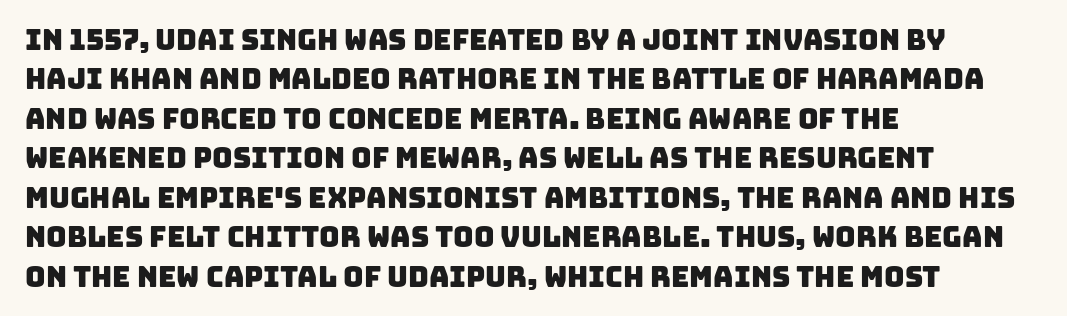
{"serif": "no", "width": "normal", "stroke_contrast": "low", "x_height": "large", "monospaced": "no", "underline": "no", "align": "left", "line_spacing": "normal", "line_spacing_ratio": 1.41, "letter_spacing": "normal", "letter_spacing_em": 0.0, "glyph_px": 28}
